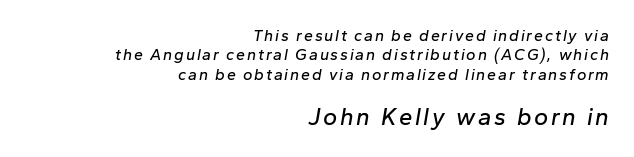
Q: Is the text italic (slanted)? A: Yes, it leans right by about 10 degrees.
Q: Is the text underlined? A: No.
Q: How is the paragraph aligned? A: Right-aligned.
Q: Which block of text is set in a larger size, the first (top) or the second (bottom)? A: The second (bottom) one.
